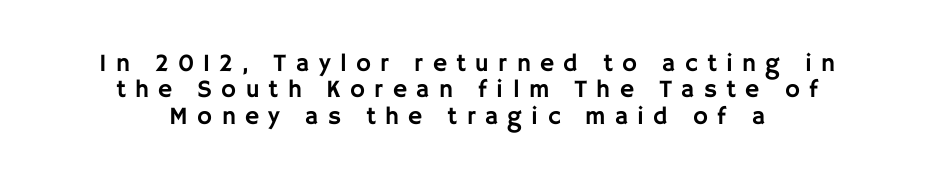
Q: Is the text italic (slanted)? A: No, it is upright.
Q: Is the text underlined? A: No.
Q: How is the paragraph aligned? A: Centered.
Q: Is the spacing between letters normal or unusually wide? A: Unusually wide.
Q: Is the spacing between lines tight, normal or loose? A: Tight.
